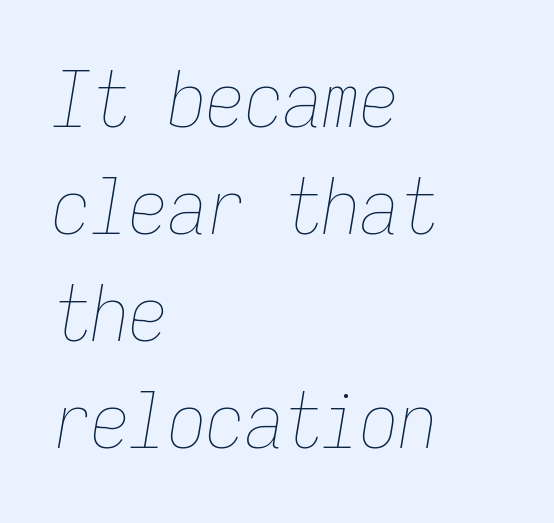
This sample uses an oblique cut, with every glyph tilted off the vertical. Descenders are the only things crossing below the line. Notice how descenders clear the ascenders below comfortably — that's standard leading. The rendering uses typewriter-style spacing with identical character cells.
